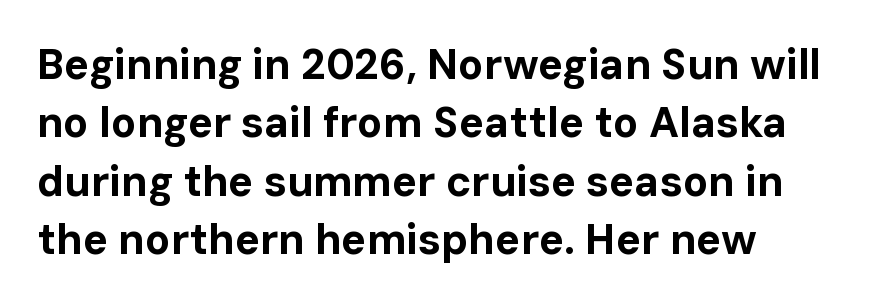
In terms of posture, this sample is upright. A dark, heavy texture on the line: the type is bold. Unmarked baselines from the first word to the last. The passage shown is typeset with a sans-serif family. Think of a printed novel: that variable character pitch is what you see here. The space between consecutive lines is moderate.
